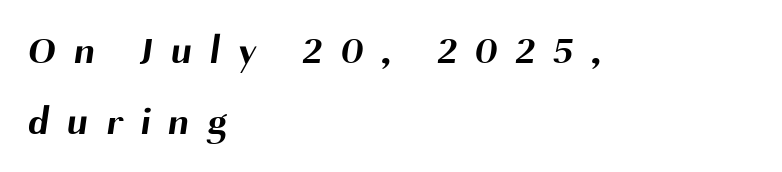
Q: Is the text bold? A: Yes.
Q: Is the typeface a serif or a sans-serif typeface? A: Sans-serif.
Q: Is the text underlined? A: No.
Q: How is the paragraph aligned? A: Left-aligned.
Q: Is the spacing between letters normal or unusually wide? A: Unusually wide.
Q: Width (condensed, normal, or wide)? A: Normal.
Q: Stroke contrast? A: Medium.
Q: x-height? A: Medium.
Q: Monospaced? A: No.
